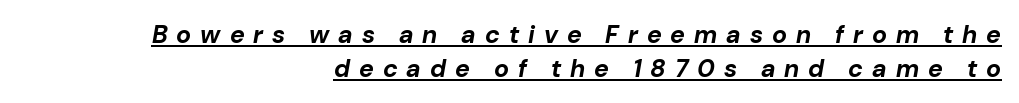
Beneath each row of characters lies a ruled line. A typesetter would mark this as italic. The leading is moderate, giving the passage an even texture. The characters look thick and weighty, a clear bold.
